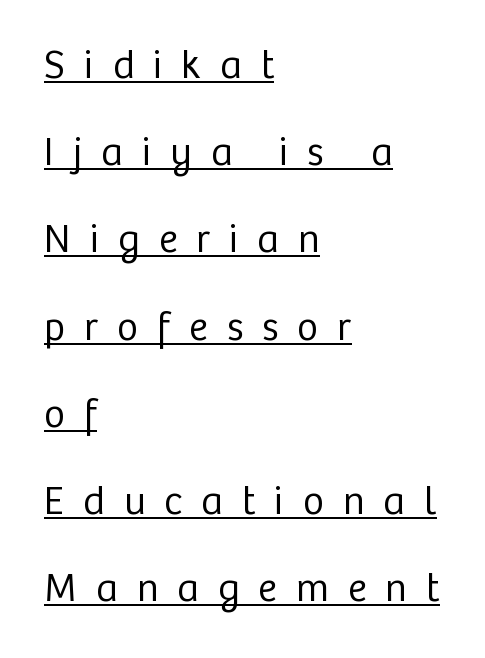
{"serif": "no", "italic": "no", "bold": "no", "weight": "regular", "width": "normal", "stroke_contrast": "low", "x_height": "medium", "monospaced": "no", "underline": "yes", "align": "left", "line_spacing": "loose", "line_spacing_ratio": 2.18, "letter_spacing": "wide", "letter_spacing_em": 0.48, "glyph_px": 40}
